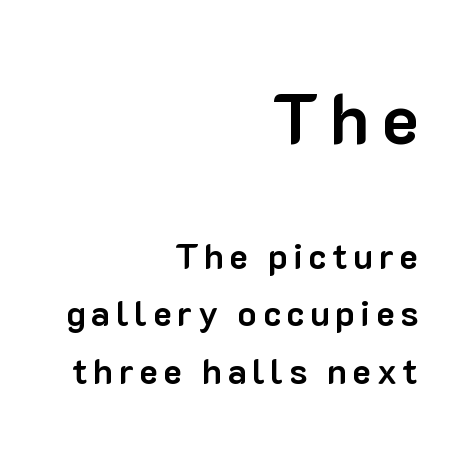
{"serif": "no", "italic": "no", "bold": "yes", "weight": "bold", "width": "normal", "stroke_contrast": "low", "x_height": "medium", "monospaced": "no", "underline": "no", "align": "right", "line_spacing": "normal", "line_spacing_ratio": 1.64, "larger_block": "first", "size_ratio": 2.0, "glyph_px": 70}
